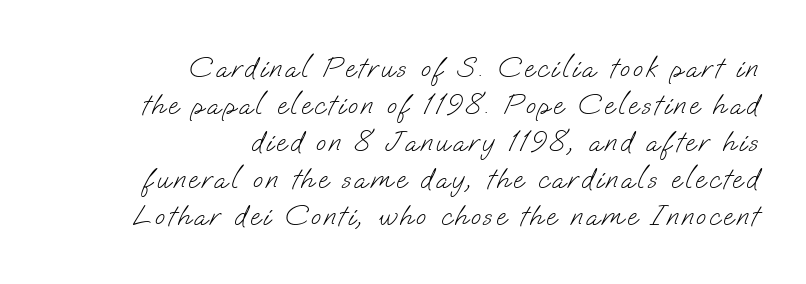
The image shows 29 px light sans-serif type; set right-aligned, normal line spacing (1.28x), not underlined; low stroke contrast and a small x-height.
